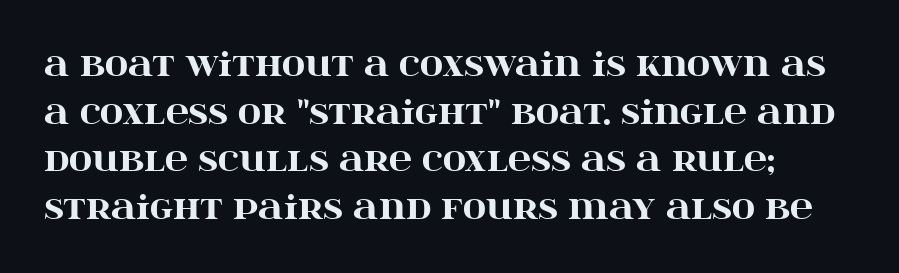
The image shows 32 px heavy, wide serif type, upright; set normal line spacing (1.49x), normal letter spacing, not underlined; high stroke contrast and a large x-height.
